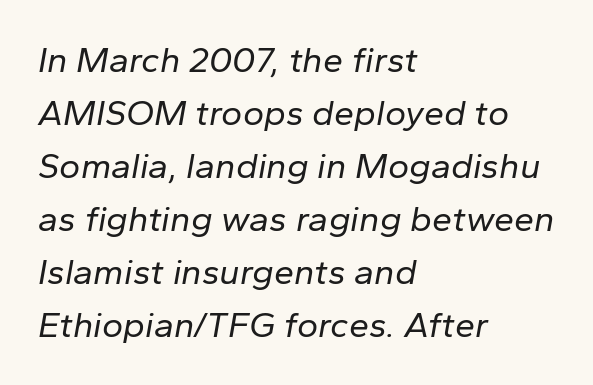
A typesetter would call this proportional, since set widths differ per character. Regular leading. Leftover space on each line is placed entirely after the last word. The baseline area is clear. Designer's note — italics engaged. The weight tops out at a normal text grade.
